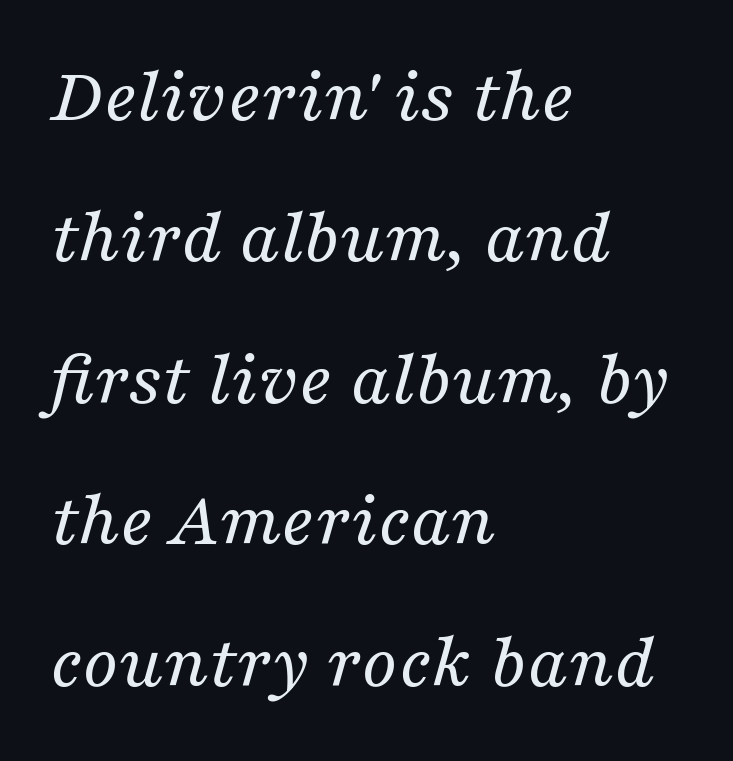
Q: Is the text bold? A: No.
Q: Is the text italic (slanted)? A: Yes, it leans right by about 16 degrees.
Q: Is the typeface a serif or a sans-serif typeface? A: Serif.
Q: Is the text underlined? A: No.
Q: How is the paragraph aligned? A: Left-aligned.
Q: Is the spacing between letters normal or unusually wide? A: Normal.
Q: Width (condensed, normal, or wide)? A: Normal.
Q: Stroke contrast? A: Medium.
Q: x-height? A: Medium.
Q: Monospaced? A: No.
